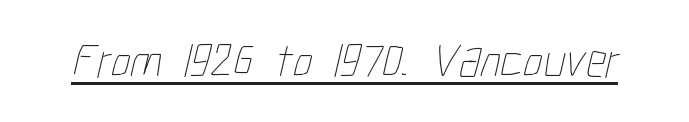
The image shows 49 px thin, condensed type; set normal letter spacing, underlined; low stroke contrast and a medium x-height.
